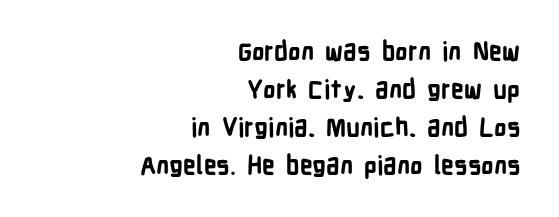
The image shows 25 px bold type, upright; set right-aligned, normal line spacing (1.52x), normal letter spacing, not underlined.
